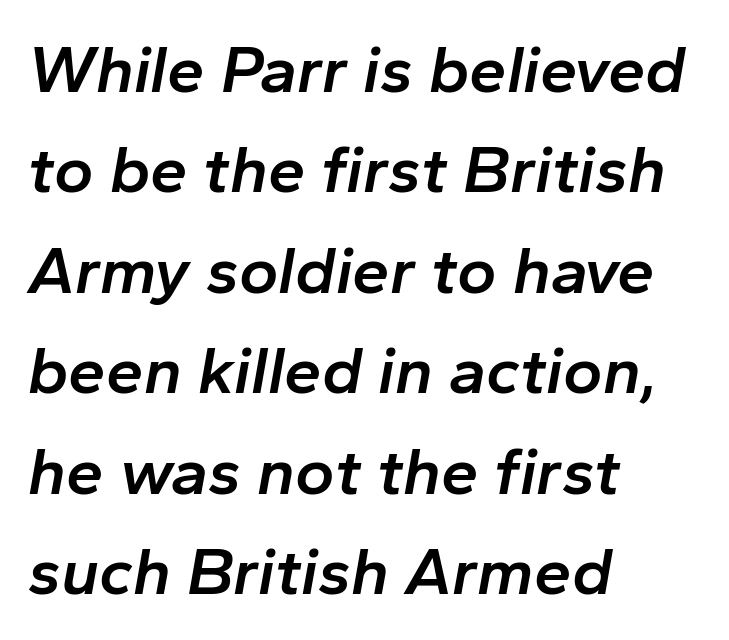
The font is running at a semibold setting, under full bold. The letters sit at their default tracking, neither squeezed nor spread. Notice how the stems are inclined rather than vertical — that's the hallmark of italics. Is this a fixed-width face? No — the glyphs have proportional, varying widths. The rendering uses a moderate line-height, typical for paragraphs. No word sits above an underline.
